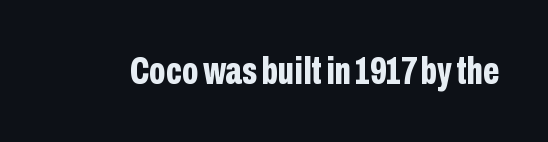
The image shows 39 px bold, condensed sans-serif type, upright; set normal letter spacing, not underlined; low stroke contrast and a medium x-height.
